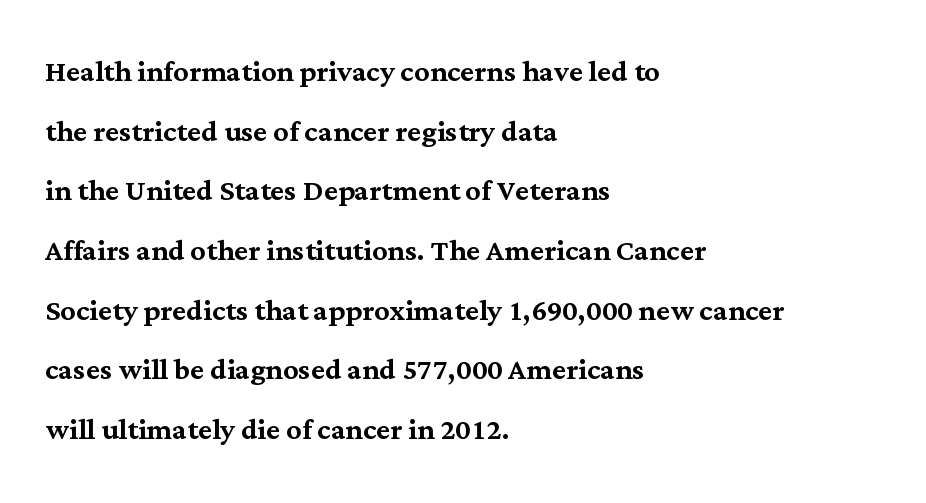
{"serif": "yes", "italic": "no", "width": "normal", "stroke_contrast": "medium", "x_height": "medium", "monospaced": "no", "underline": "no", "align": "left", "line_spacing": "normal", "line_spacing_ratio": 1.57, "letter_spacing": "normal", "letter_spacing_em": 0.0, "glyph_px": 38}
